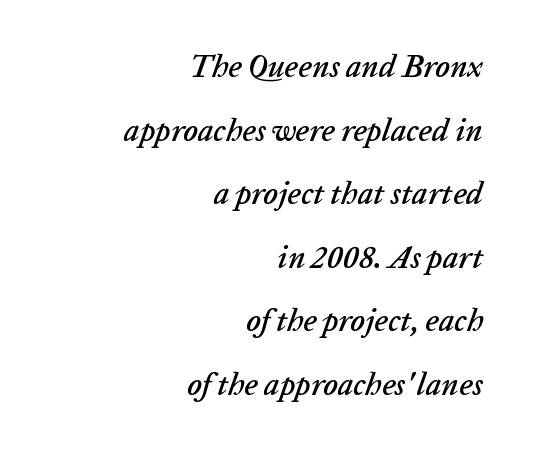
The image shows 31 px text type, italic (leaning right); set right-aligned, loose line spacing (2.05x), normal letter spacing, not underlined; low stroke contrast and a medium x-height.
